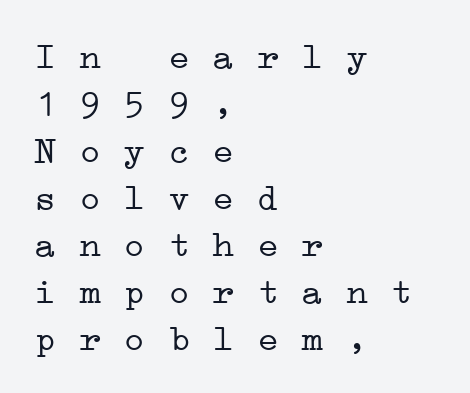
{"serif": "yes", "bold": "no", "weight": "light", "width": "wide", "stroke_contrast": "low", "x_height": "medium", "monospaced": "yes", "underline": "no", "align": "left", "line_spacing": "normal", "line_spacing_ratio": 1.27, "letter_spacing": "normal", "letter_spacing_em": 0.0, "glyph_px": 37}
